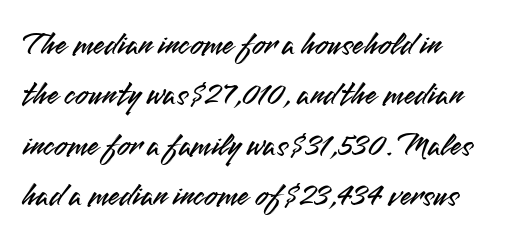
The image shows 33 px sans-serif type; set left-aligned, normal line spacing (1.53x), normal letter spacing, not underlined; medium stroke contrast and a small x-height.
